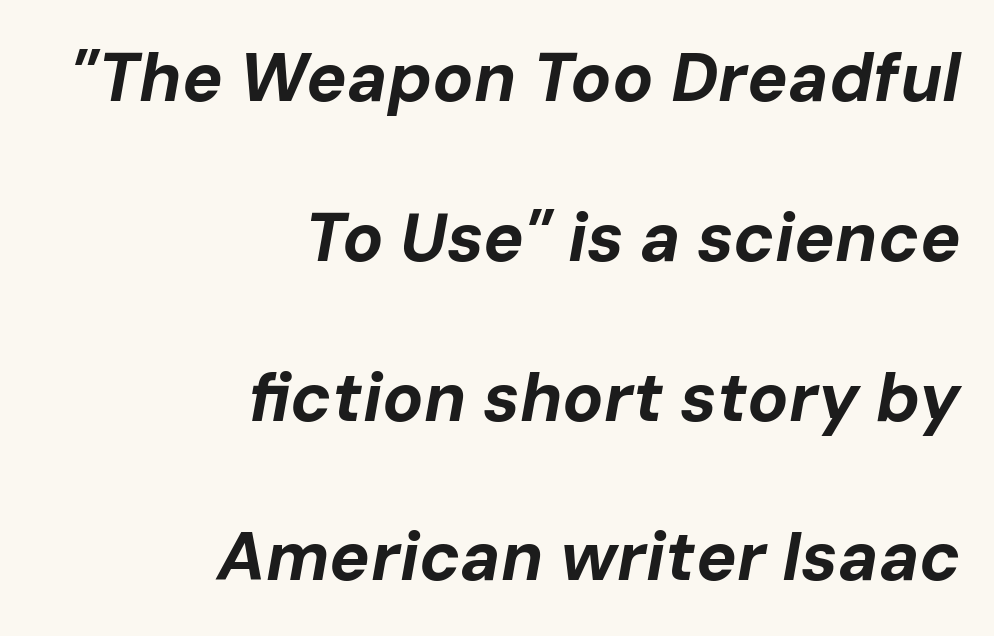
Q: Is the text bold? A: Yes.
Q: Is the text italic (slanted)? A: Yes, it leans right by about 10 degrees.
Q: Is the text underlined? A: No.
Q: How is the paragraph aligned? A: Right-aligned.
Q: Is the spacing between letters normal or unusually wide? A: Normal.
Q: Is the spacing between lines tight, normal or loose? A: Loose.
Q: Width (condensed, normal, or wide)? A: Normal.
Q: Stroke contrast? A: Low.
Q: x-height? A: Medium.
Q: Monospaced? A: No.
